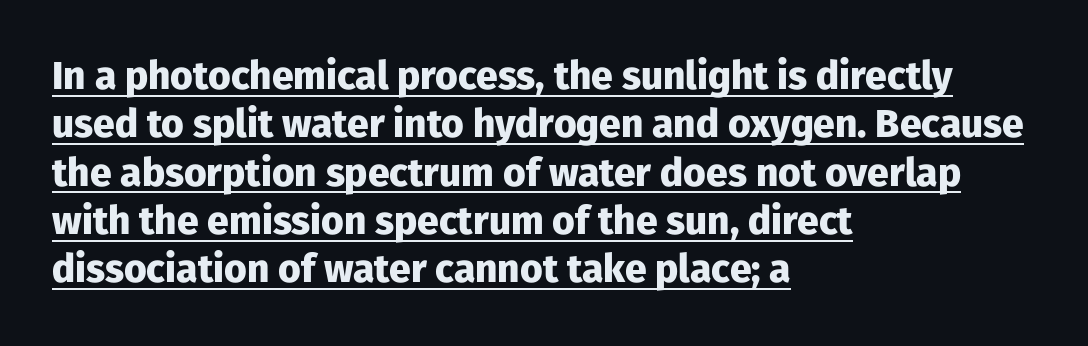
{"serif": "no", "italic": "no", "bold": "yes", "weight": "heavy", "width": "normal", "stroke_contrast": "low", "x_height": "medium", "monospaced": "no", "underline": "yes", "align": "left", "line_spacing_ratio": 1.24, "letter_spacing": "normal", "letter_spacing_em": 0.0, "glyph_px": 39}
